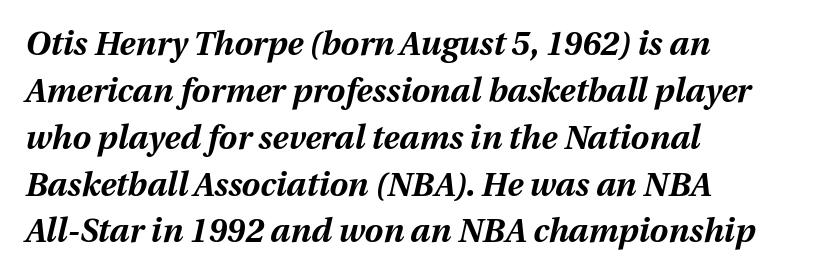
Q: Is the text bold? A: Yes.
Q: Is the text italic (slanted)? A: Yes, it leans right by about 12 degrees.
Q: Is the text underlined? A: No.
Q: How is the paragraph aligned? A: Left-aligned.
Q: Is the spacing between letters normal or unusually wide? A: Normal.
Q: Is the spacing between lines tight, normal or loose? A: Normal.
Q: Width (condensed, normal, or wide)? A: Normal.
Q: Stroke contrast? A: Medium.
Q: x-height? A: Medium.
Q: Monospaced? A: No.
